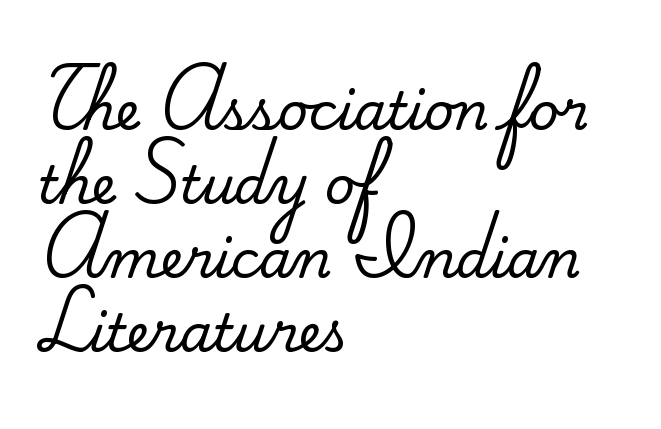
The horizontal fit of the characters is conventional and even. Character widths vary here, with narrow letters taking less room than wide ones. No word sits above an underline. The designer left line spacing at the default.
